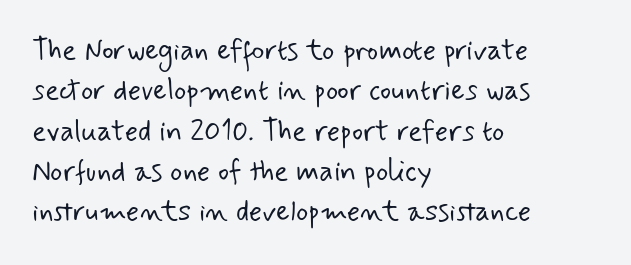
Each new line begins a customary step beneath the previous one. In CSS terms this would be text-align: left. This sample has the flowing, uneven cadence of proportional lettering. Letterform terminals end flat and unadorned throughout the passage. Summary of weight: not heavy and not bold. A bare baseline throughout the passage.
